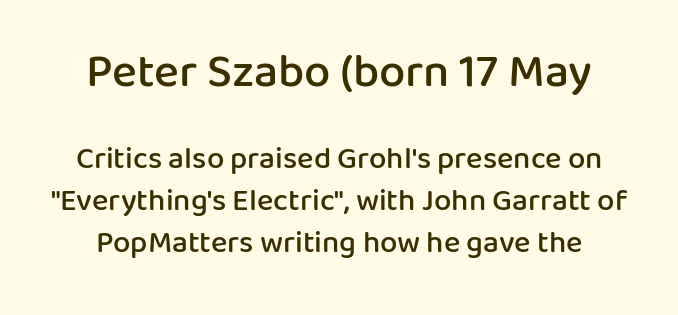
A sans-serif font was chosen for this passage. The space between consecutive lines is moderate. The passage is arranged like a title page — every line centered. Note the varied advance widths — an 'i' is clearly narrower than an 'm'. Plain, unruled lines of type. The font's upright variant was chosen for this text.
